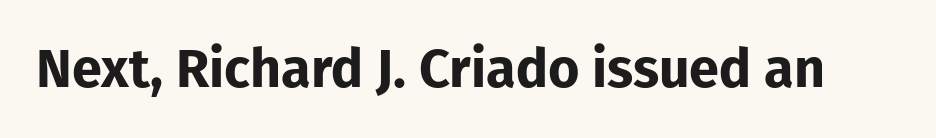
Q: Is the text bold? A: Yes.
Q: Is the text italic (slanted)? A: No, it is upright.
Q: Is the typeface a serif or a sans-serif typeface? A: Sans-serif.
Q: Is the text underlined? A: No.
Q: Is the spacing between letters normal or unusually wide? A: Normal.
Q: Width (condensed, normal, or wide)? A: Normal.
Q: Stroke contrast? A: Low.
Q: x-height? A: Medium.
Q: Monospaced? A: No.
